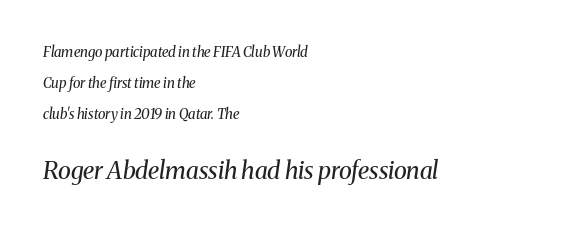
{"italic": "yes", "lean": "right", "slant_degrees": 8, "bold": "no", "underline": "no", "align": "left", "line_spacing": "loose", "line_spacing_ratio": 2.21, "letter_spacing": "normal", "letter_spacing_em": 0.0, "larger_block": "second", "size_ratio": 1.71, "glyph_px": 24}
